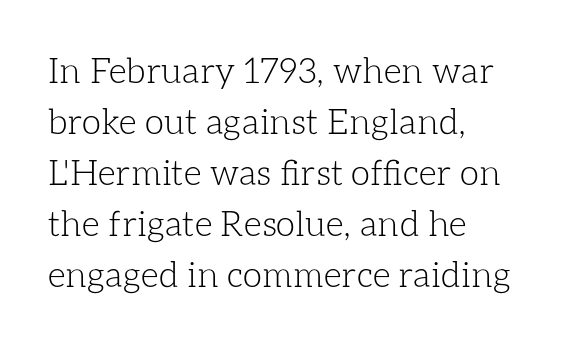
{"italic": "no", "bold": "no", "weight": "light", "width": "normal", "stroke_contrast": "low", "x_height": "medium", "monospaced": "no", "underline": "no", "align": "left", "line_spacing": "normal", "line_spacing_ratio": 1.46, "letter_spacing": "normal", "letter_spacing_em": 0.0, "glyph_px": 35}
